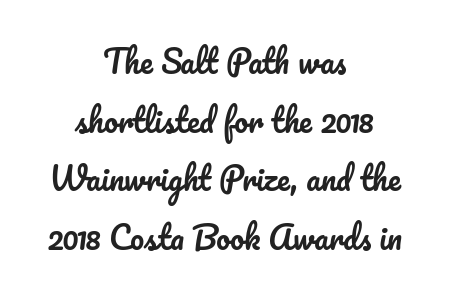
Q: Is the text italic (slanted)? A: Yes.
Q: Is the text underlined? A: No.
Q: How is the paragraph aligned? A: Centered.
Q: Is the spacing between letters normal or unusually wide? A: Normal.
Q: Width (condensed, normal, or wide)? A: Normal.
Q: Stroke contrast? A: Low.
Q: x-height? A: Small.
Q: Monospaced? A: No.
